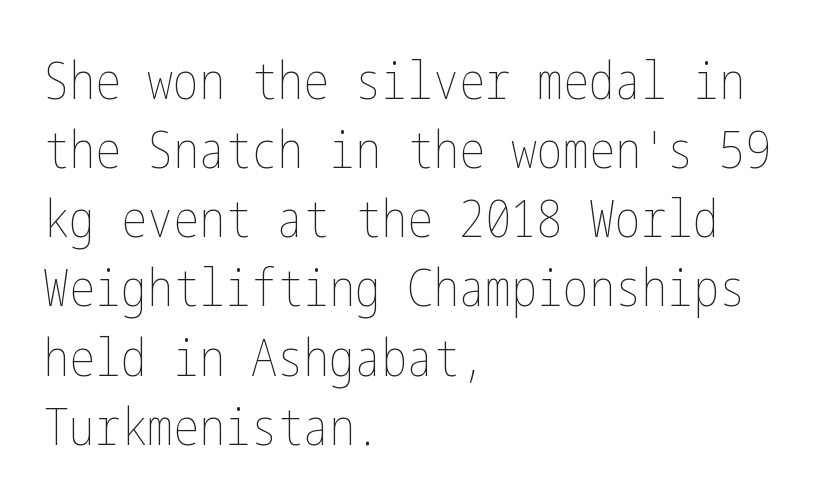
Q: Is the text bold? A: No.
Q: Is the text italic (slanted)? A: No, it is upright.
Q: Is the text underlined? A: No.
Q: How is the paragraph aligned? A: Left-aligned.
Q: Is the spacing between letters normal or unusually wide? A: Normal.
Q: Is the spacing between lines tight, normal or loose? A: Normal.
Q: Width (condensed, normal, or wide)? A: Condensed.
Q: Stroke contrast? A: Low.
Q: x-height? A: Medium.
